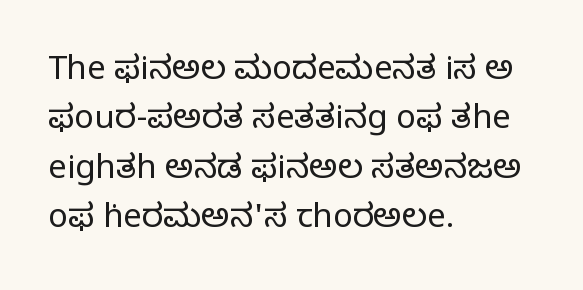
Regarding serifs, this sample has them. Between one letter and the next there's only the usual sliver of space. Here the designer chose a conventional face with non-uniform glyph widths. Weight: in the light-to-regular range. Italic? Not at all — the glyphs are vertical. One glance says typical: line gaps are just what's usual.
